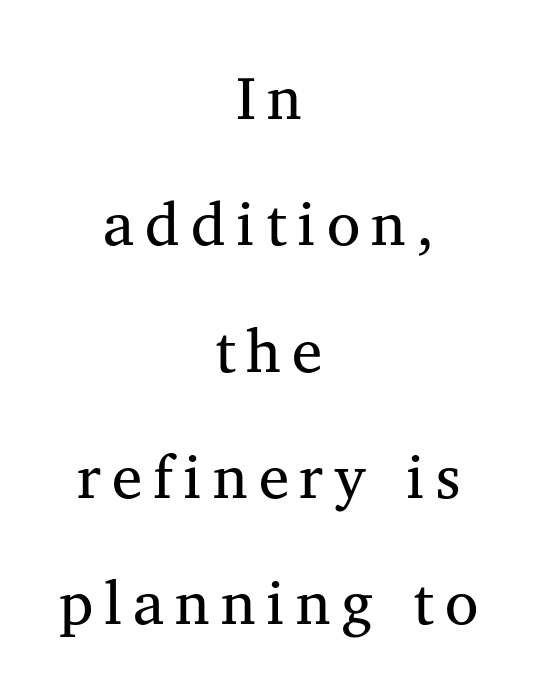
{"serif": "yes", "italic": "no", "bold": "no", "weight": "regular", "width": "normal", "stroke_contrast": "medium", "x_height": "medium", "monospaced": "no", "underline": "no", "align": "center", "line_spacing": "loose", "line_spacing_ratio": 2.07, "glyph_px": 61}
